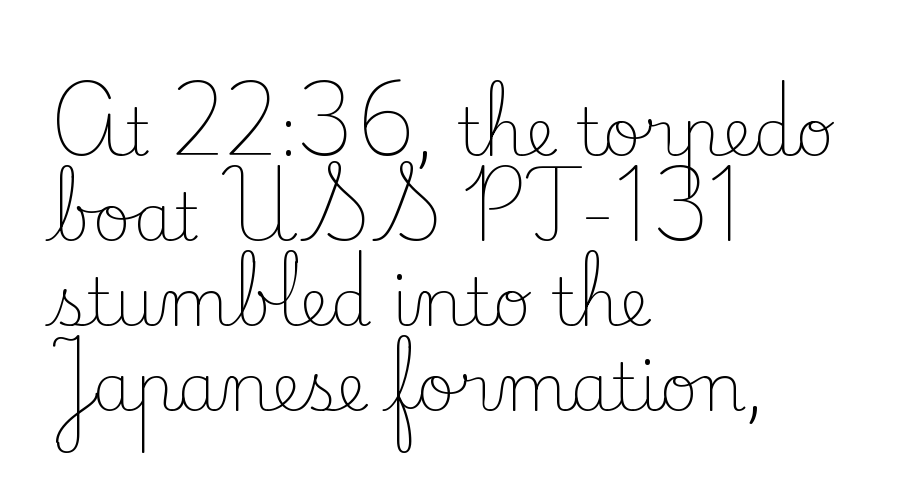
Q: Is the text bold? A: No.
Q: Is the text italic (slanted)? A: No, it is upright.
Q: Is the typeface a serif or a sans-serif typeface? A: Serif.
Q: Is the text underlined? A: No.
Q: How is the paragraph aligned? A: Left-aligned.
Q: Is the spacing between letters normal or unusually wide? A: Normal.
Q: Is the spacing between lines tight, normal or loose? A: Normal.
Q: Width (condensed, normal, or wide)? A: Normal.
Q: Stroke contrast? A: Low.
Q: x-height? A: Small.
Q: Monospaced? A: No.
